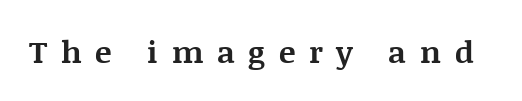
The image shows 31 px bold serif type, upright; set unusually wide letter spacing (+0.44 em), not underlined; medium stroke contrast and a large x-height.
